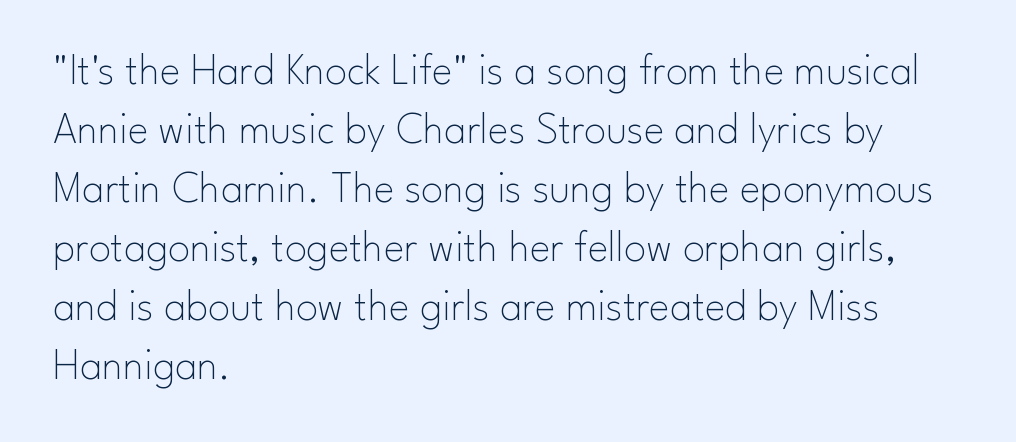
The image shows 44 px thin sans-serif type, upright; set left-aligned, normal line spacing (1.34x), normal letter spacing, not underlined; low stroke contrast and a small x-height.
